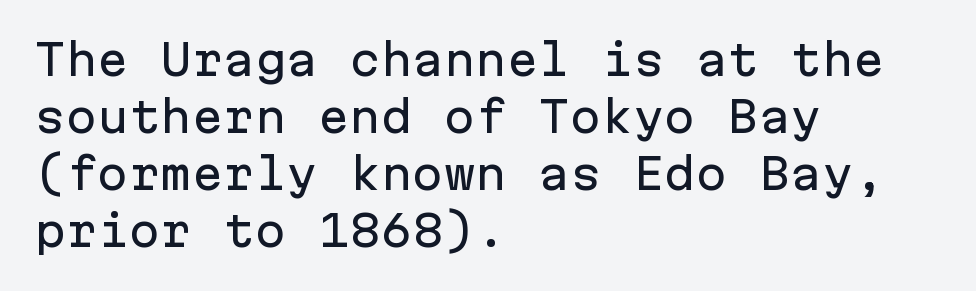
{"serif": "no", "italic": "no", "width": "normal", "stroke_contrast": "low", "x_height": "medium", "monospaced": "yes", "underline": "no", "align": "left", "line_spacing": "normal", "line_spacing_ratio": 1.36, "letter_spacing": "normal", "letter_spacing_em": 0.0, "glyph_px": 42}
